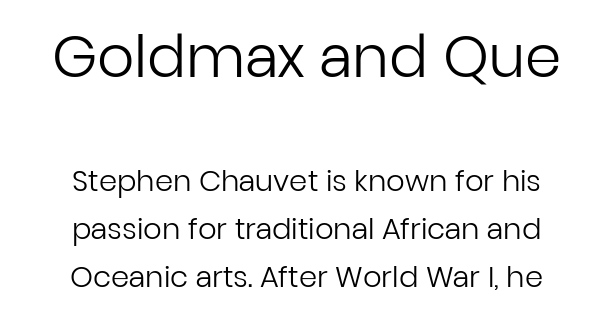
The lines in this sample share a center point and differ in where they start and stop. Looks like regular typesetting: each glyph gets only the width it needs. Between one letter and the next there's only the usual sliver of space. The lettering stays uniformly vertical, giving the passage a roman look. Each stroke keeps to a modest, everyday thickness or less. The block of text has a typical density, with ordinary space between rows.
